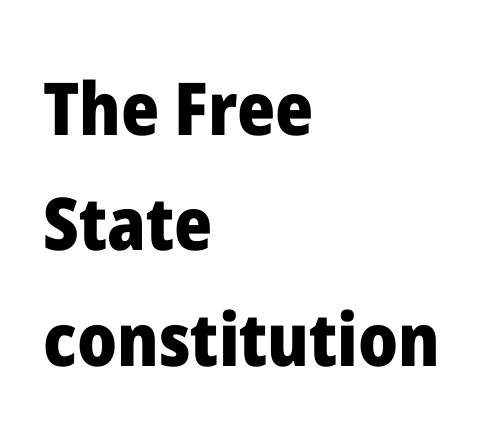
Q: Is the text bold? A: Yes.
Q: Is the text italic (slanted)? A: No, it is upright.
Q: Is the typeface a serif or a sans-serif typeface? A: Sans-serif.
Q: Is the text underlined? A: No.
Q: How is the paragraph aligned? A: Left-aligned.
Q: Is the spacing between letters normal or unusually wide? A: Normal.
Q: Is the spacing between lines tight, normal or loose? A: Normal.
Q: Width (condensed, normal, or wide)? A: Normal.
Q: Stroke contrast? A: Low.
Q: x-height? A: Medium.
Q: Monospaced? A: No.
